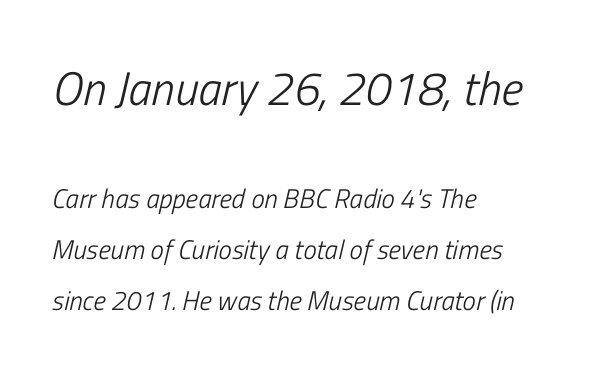
{"italic": "yes", "lean": "right", "slant_degrees": 13, "bold": "no", "weight": "light", "width": "condensed", "stroke_contrast": "low", "x_height": "medium", "monospaced": "no", "underline": "no", "align": "left", "line_spacing_ratio": 1.89, "letter_spacing": "normal", "letter_spacing_em": 0.0, "larger_block": "first", "size_ratio": 1.74, "glyph_px": 47}
